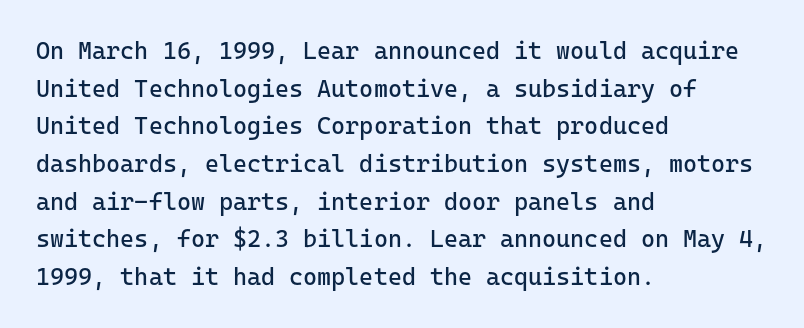
The image shows 24 px text type, upright; set left-aligned, normal line spacing (1.57x), normal letter spacing, not underlined.
